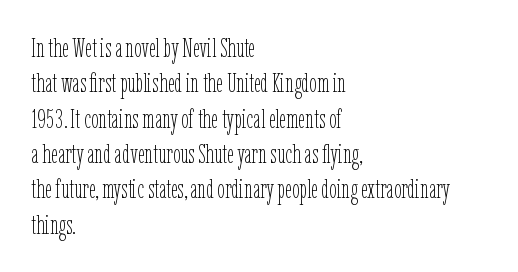
Q: Is the text bold? A: No.
Q: Is the text italic (slanted)? A: No, it is upright.
Q: Is the text underlined? A: No.
Q: How is the paragraph aligned? A: Left-aligned.
Q: Is the spacing between letters normal or unusually wide? A: Normal.
Q: Is the spacing between lines tight, normal or loose? A: Normal.
